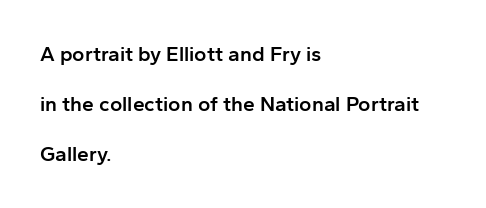
The image shows 21 px text type, upright; set left-aligned, loose line spacing (2.39x), normal letter spacing, not underlined.
